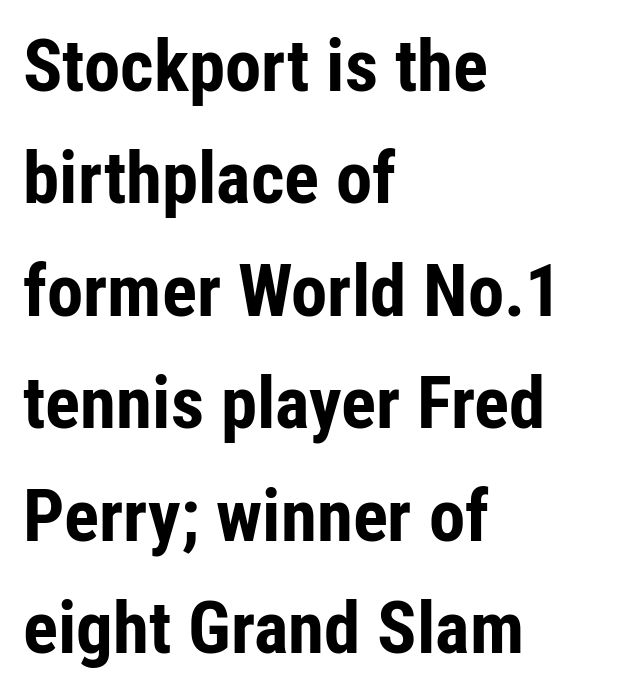
Q: Is the text bold? A: Yes.
Q: Is the text italic (slanted)? A: No, it is upright.
Q: Is the typeface a serif or a sans-serif typeface? A: Sans-serif.
Q: Is the text underlined? A: No.
Q: How is the paragraph aligned? A: Left-aligned.
Q: Is the spacing between letters normal or unusually wide? A: Normal.
Q: Is the spacing between lines tight, normal or loose? A: Normal.
Q: Width (condensed, normal, or wide)? A: Condensed.
Q: Stroke contrast? A: Low.
Q: x-height? A: Medium.
Q: Monospaced? A: No.
